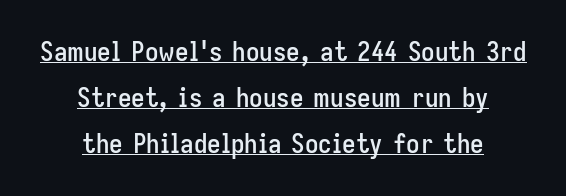
Horizontal alignment here is central, giving a formal, balanced look. This rendering features underlined lettering. These lines keep a tight, regular rhythm from letter to letter. The axis of the letterforms is exactly vertical.
